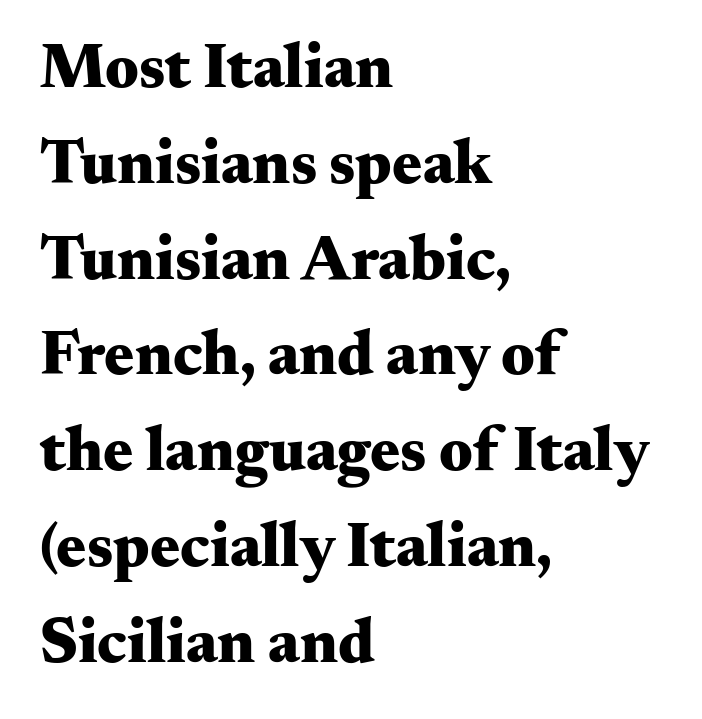
{"serif": "yes", "italic": "no", "bold": "yes", "weight": "heavy", "width": "wide", "stroke_contrast": "medium", "x_height": "small", "monospaced": "no", "underline": "no", "align": "left", "line_spacing": "normal", "line_spacing_ratio": 1.52, "letter_spacing": "normal", "letter_spacing_em": 0.0, "glyph_px": 63}
